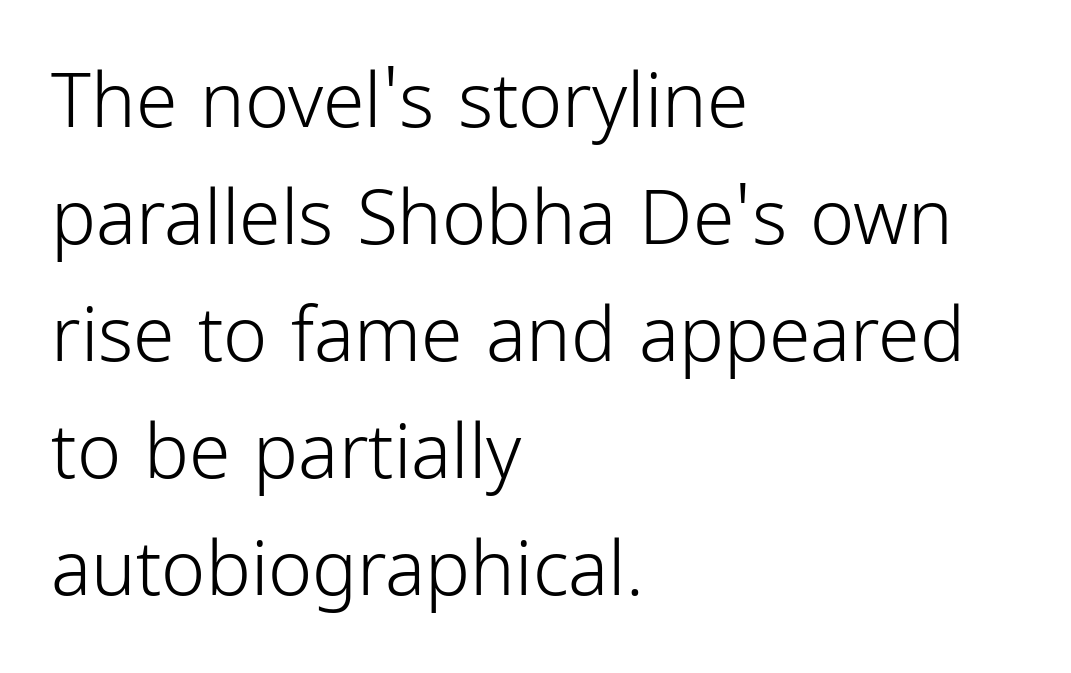
Q: Is the text bold? A: No.
Q: Is the text italic (slanted)? A: No, it is upright.
Q: Is the typeface a serif or a sans-serif typeface? A: Sans-serif.
Q: Is the text underlined? A: No.
Q: How is the paragraph aligned? A: Left-aligned.
Q: Is the spacing between letters normal or unusually wide? A: Normal.
Q: Is the spacing between lines tight, normal or loose? A: Normal.
Q: Width (condensed, normal, or wide)? A: Condensed.
Q: Stroke contrast? A: Low.
Q: x-height? A: Medium.
Q: Monospaced? A: No.
